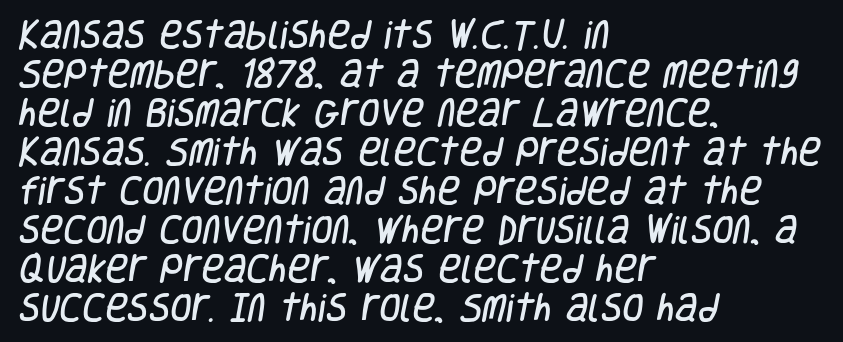
This rendering leaves character spacing at its baseline value. The rendering uses a moderate line-height, typical for paragraphs. Examine the stroke ends and you'll find no serifs. Quick note: underline off.
